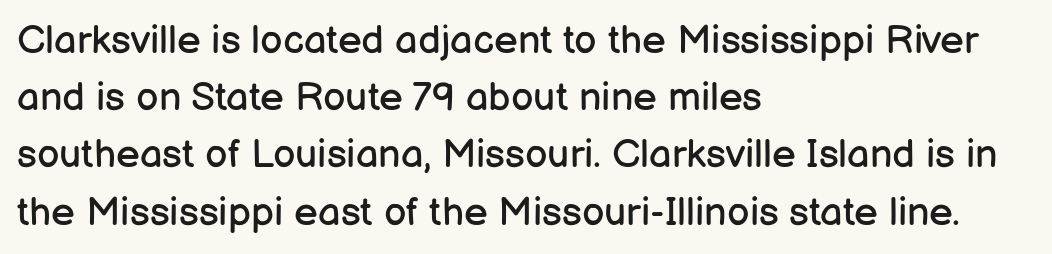
The image shows 40 px regular-weight sans-serif type, upright; set left-aligned, normal line spacing (1.43x), normal letter spacing, not underlined; low stroke contrast and a medium x-height.
